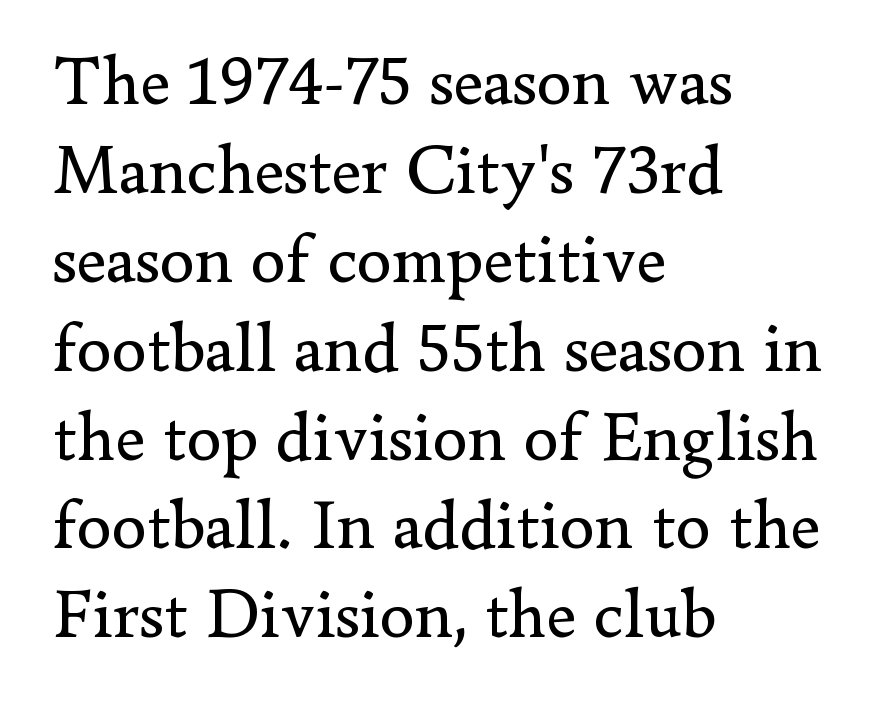
{"serif": "yes", "italic": "no", "bold": "no", "weight": "regular", "width": "normal", "stroke_contrast": "low", "x_height": "small", "monospaced": "no", "underline": "no", "align": "left", "line_spacing": "normal", "line_spacing_ratio": 1.27, "letter_spacing": "normal", "letter_spacing_em": 0.0, "glyph_px": 70}
